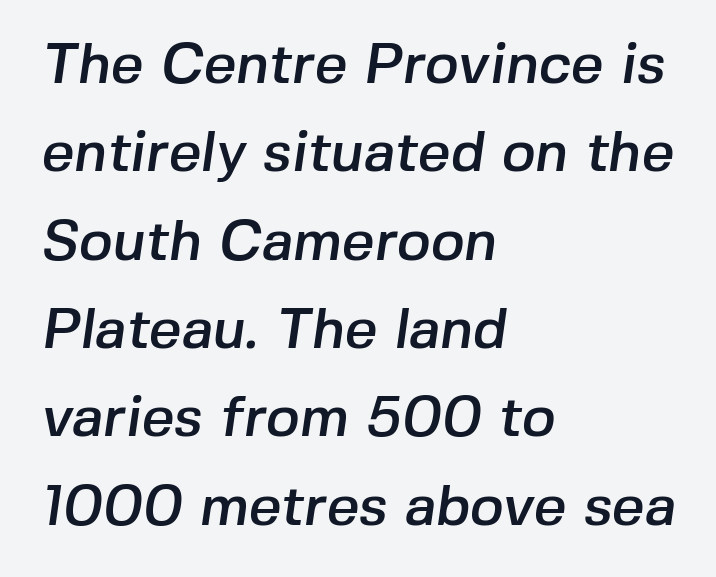
The image shows 57 px sans-serif type; set left-aligned, normal line spacing (1.55x), normal letter spacing, not underlined; low stroke contrast and a medium x-height.
